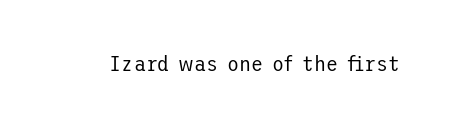
Q: Is the text bold? A: No.
Q: Is the text italic (slanted)? A: No, it is upright.
Q: Is the text underlined? A: No.
Q: Is the spacing between letters normal or unusually wide? A: Normal.
